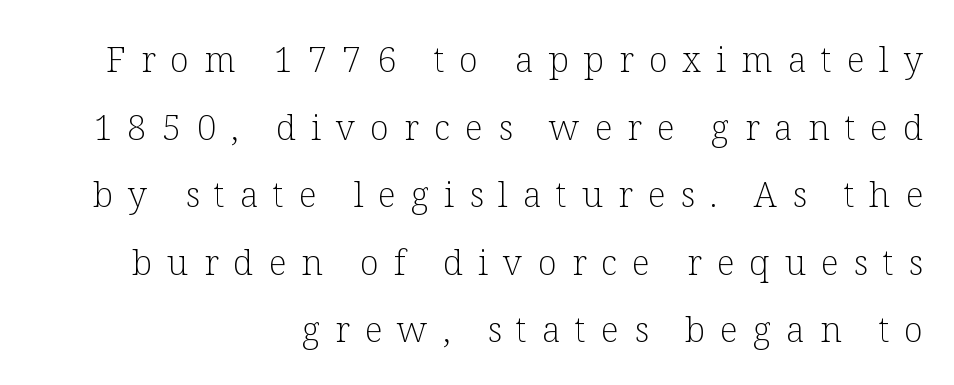
The image shows 35 px light serif type, upright; set right-aligned, loose line spacing (1.93x), unusually wide letter spacing (+0.43 em), not underlined; low stroke contrast and a medium x-height.
